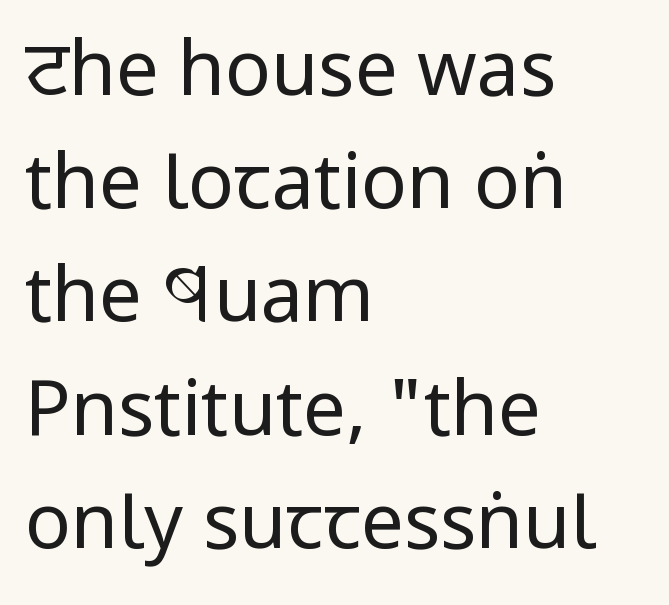
The image shows 76 px regular-weight, condensed sans-serif type, upright; set left-aligned, normal line spacing (1.49x), normal letter spacing, not underlined; low stroke contrast and a large x-height.
